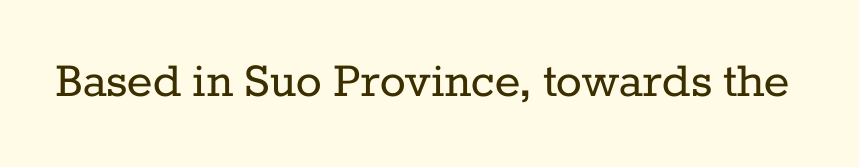
The image shows 54 px regular-weight serif type, upright; set normal letter spacing, not underlined; low stroke contrast and a medium x-height.
